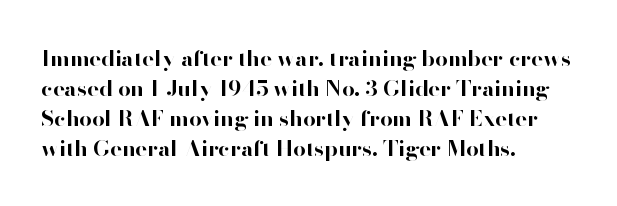
The image shows 22 px bold type, upright; set left-aligned, normal line spacing (1.36x), normal letter spacing, not underlined.
